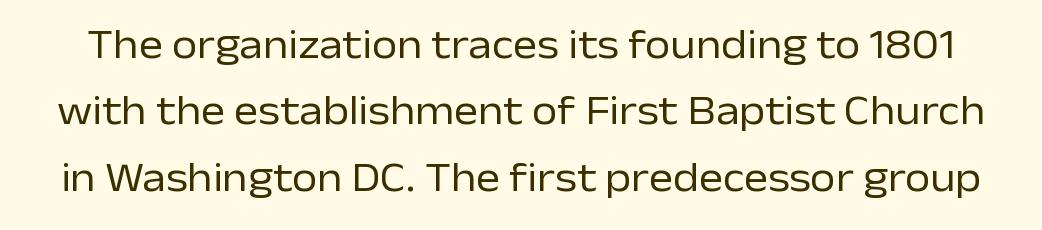
The image shows 41 px regular-weight sans-serif type, upright; set normal line spacing (1.62x), normal letter spacing, not underlined; low stroke contrast and a medium x-height.
